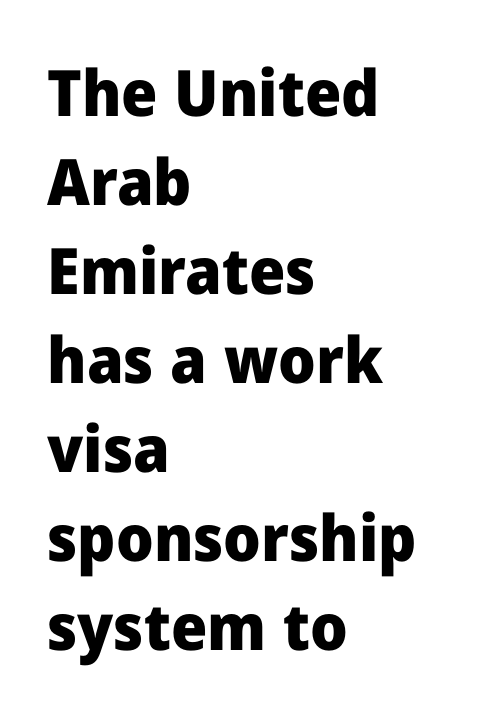
The image shows 64 px heavy sans-serif type, upright; set left-aligned, normal line spacing (1.39x), normal letter spacing, not underlined; low stroke contrast and a medium x-height.
